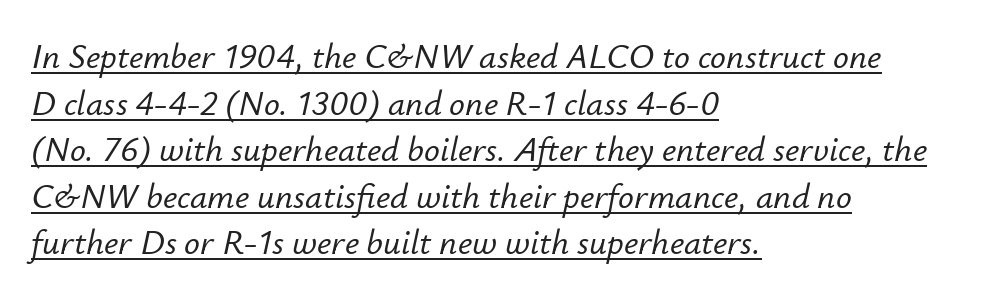
The image shows 35 px text type, italic (leaning right); set left-aligned, normal line spacing (1.33x), normal letter spacing, underlined; low stroke contrast and a small x-height.
